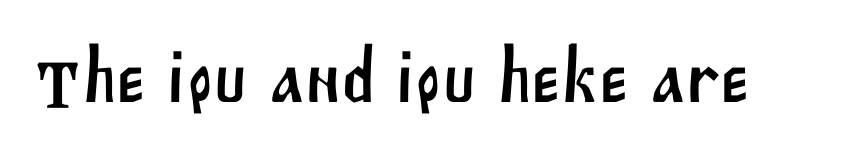
The image shows 77 px sans-serif type; set normal letter spacing, not underlined; medium stroke contrast and a large x-height.
